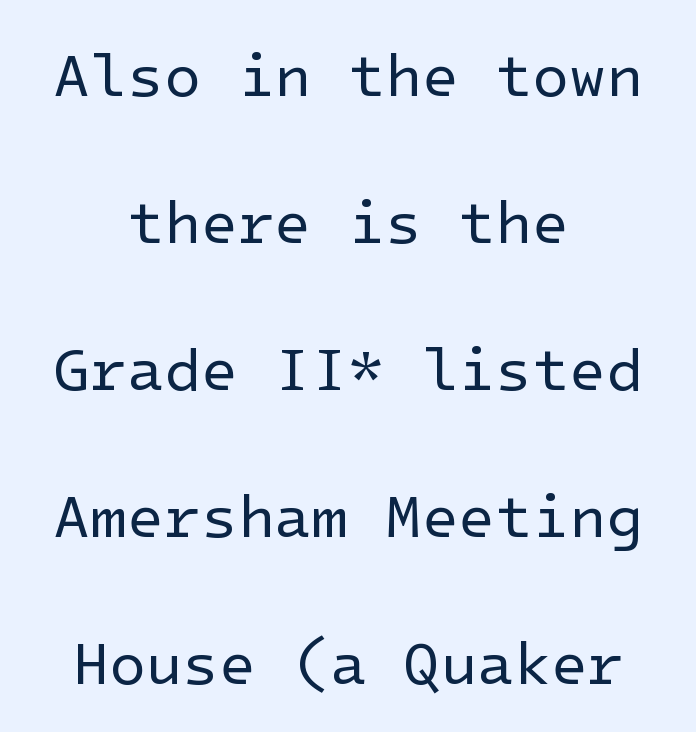
{"serif": "no", "italic": "no", "bold": "no", "weight": "regular", "width": "normal", "stroke_contrast": "low", "x_height": "medium", "underline": "no", "align": "center", "line_spacing": "loose", "line_spacing_ratio": 2.45, "letter_spacing": "normal", "letter_spacing_em": 0.0, "glyph_px": 60}
